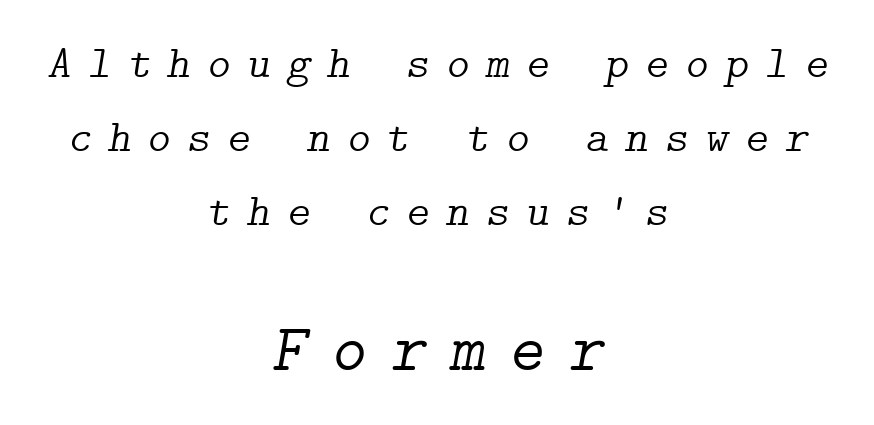
This sample is center-justified, so both line endings float freely. There is plenty of visible air inserted between adjacent glyphs. Slant detected: the letters are inclined. Baseline-to-baseline distance is the conventional proportion of letter height. The designer gave the closing block more size than the opening block. The font family rendered here belongs to the serif group.
